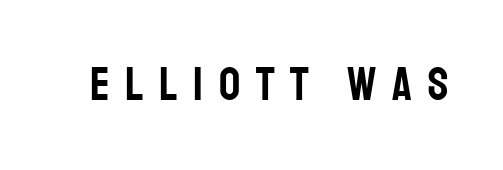
Q: Is the text italic (slanted)? A: No, it is upright.
Q: Is the typeface a serif or a sans-serif typeface? A: Sans-serif.
Q: Is the text underlined? A: No.
Q: Is the spacing between letters normal or unusually wide? A: Unusually wide.
Q: Width (condensed, normal, or wide)? A: Condensed.
Q: Stroke contrast? A: Low.
Q: x-height? A: Large.
Q: Monospaced? A: No.
